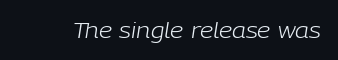
Q: Is the text bold? A: No.
Q: Is the text italic (slanted)? A: Yes, it leans right by about 9 degrees.
Q: Is the text underlined? A: No.
Q: Is the spacing between letters normal or unusually wide? A: Normal.
